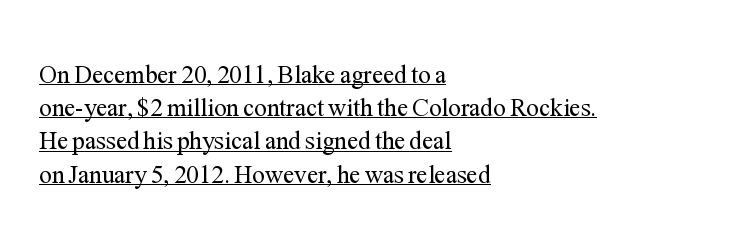
It's the straight-up-and-down kind of type. Between one letter and the next there's only the usual sliver of space. Notice how a bar underscores the lettering throughout. The passage shown stacks its lines at a standard gap. If you drew a ruler down the left edge, every line would touch it.
